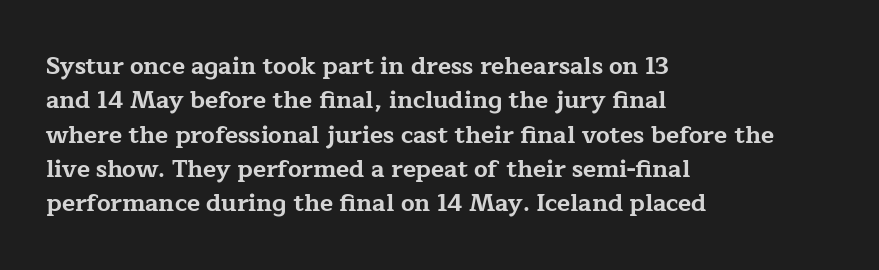
The image shows 24 px bold type, upright; set left-aligned, normal line spacing (1.43x), normal letter spacing, not underlined.
